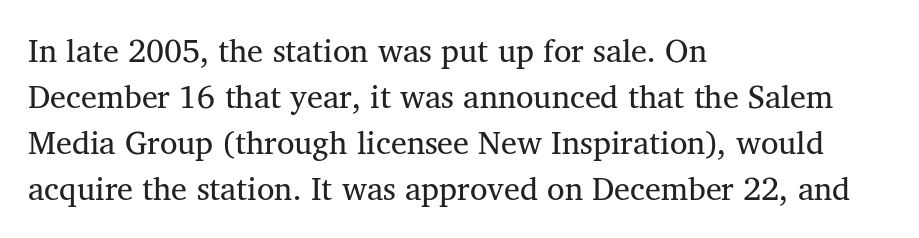
Q: Is the text bold? A: No.
Q: Is the typeface a serif or a sans-serif typeface? A: Serif.
Q: Is the text underlined? A: No.
Q: How is the paragraph aligned? A: Left-aligned.
Q: Is the spacing between letters normal or unusually wide? A: Normal.
Q: Is the spacing between lines tight, normal or loose? A: Normal.
Q: Width (condensed, normal, or wide)? A: Normal.
Q: Stroke contrast? A: Medium.
Q: x-height? A: Medium.
Q: Monospaced? A: No.
